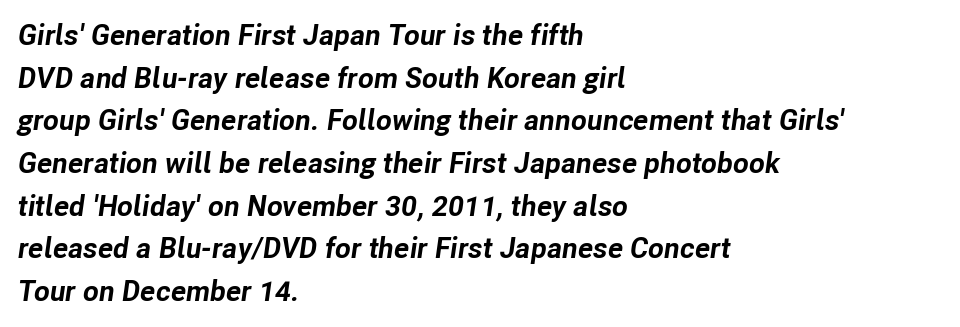
Line starts are locked; line ends wander. Slanted lettering throughout. As a designer I'd log this as weight 700, bold. Leading: standard.
